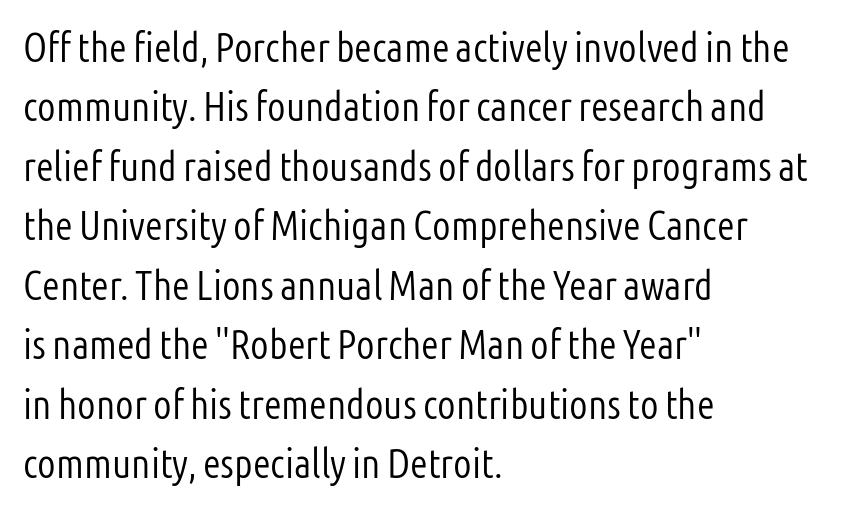
The image shows 41 px light, condensed sans-serif type, upright; set left-aligned, normal line spacing (1.45x), normal letter spacing, not underlined; low stroke contrast and a medium x-height.
